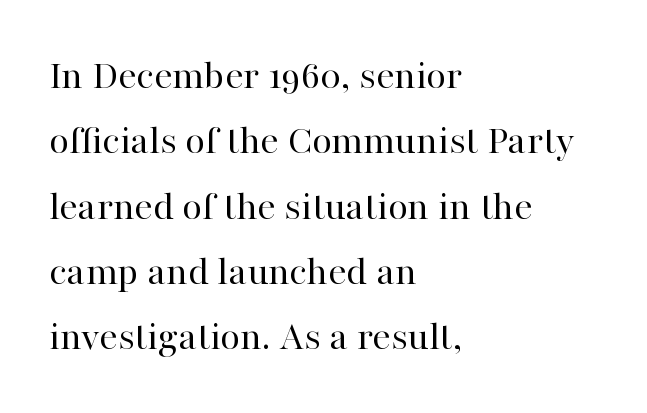
The image shows 43 px regular-weight serif type, upright; set left-aligned, normal line spacing (1.52x), normal letter spacing, not underlined; high stroke contrast and a medium x-height.
